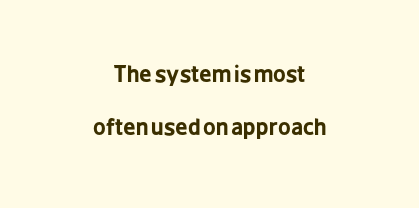
Words float on clear page, feet unadorned. Does the copy run flush right? No — it is centered line by line. The rendering uses a large line-height, opening up the rows. The font is running at its bold setting.
